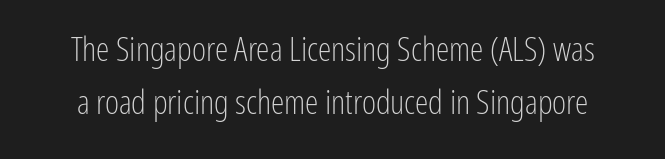
Underlining? Definitely not there. To sum up the face: it is a sans, with no serifs. The face used here is rendered with its standard letterfit. Heft: none added — not bold.
